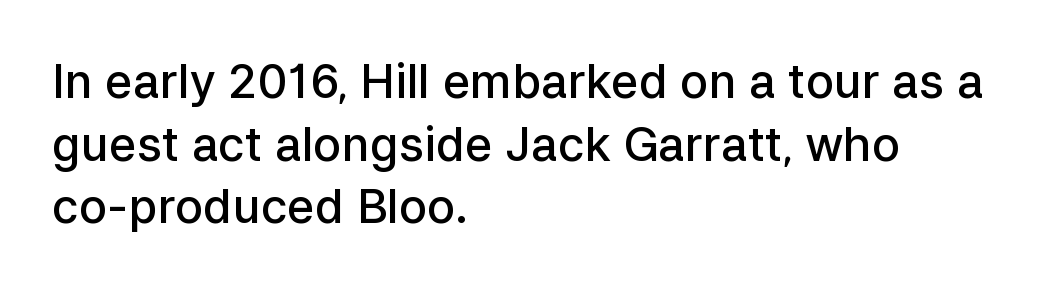
The string is rendered with underlining switched off. The font's upright variant was chosen for this text. These lines are rendered in a variable-pitch font. The tracking reads as untouched default to a designer's eye.
